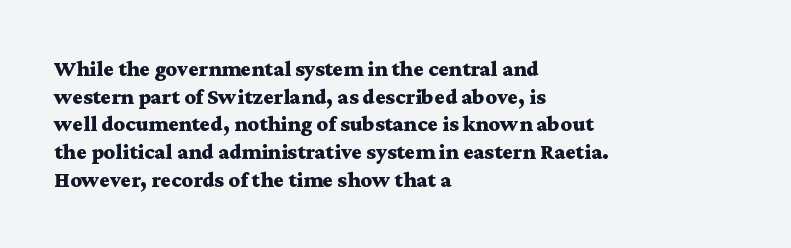
Q: Is the text bold? A: Yes.
Q: Is the text italic (slanted)? A: No, it is upright.
Q: Is the text underlined? A: No.
Q: How is the paragraph aligned? A: Left-aligned.
Q: Is the spacing between letters normal or unusually wide? A: Normal.
Q: Is the spacing between lines tight, normal or loose? A: Normal.
